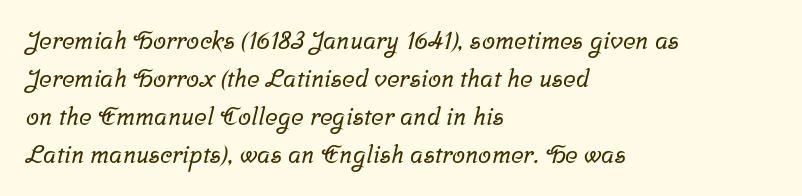
The paragraph has a hard left edge and a soft right edge. Underlining? Definitely not there. The gaps between neighbouring characters are ordinary and unremarkable. Baseline-to-baseline distance is the conventional proportion of letter height.
